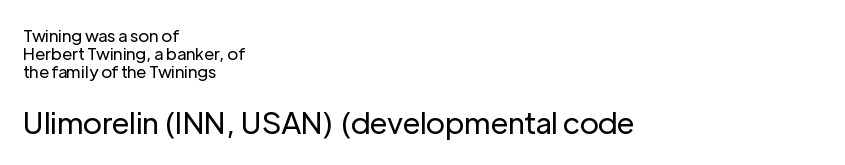
The image shows 30 px regular-weight sans-serif type, upright; set left-aligned, tight line spacing (1.06x), normal letter spacing, not underlined; the second (bottom) block is 1.76x larger; low stroke contrast and a medium x-height.
